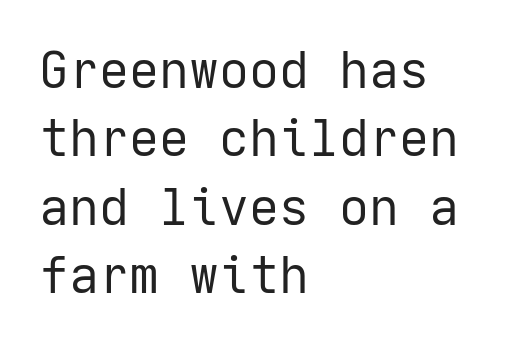
The image shows 50 px regular-weight sans-serif type, upright; set left-aligned, normal line spacing (1.37x), normal letter spacing, not underlined; low stroke contrast and a medium x-height.
